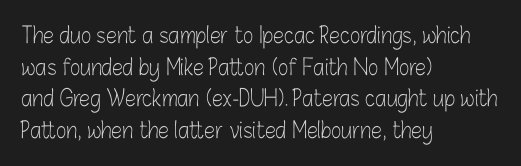
Ordinary non-slanted type is in use. Whoever set this chose a conventional vertical rhythm. Nothing unusual about the tracking: characters are spaced as the font intends. Every row of glyphs begins at an identical x-position on the left.
